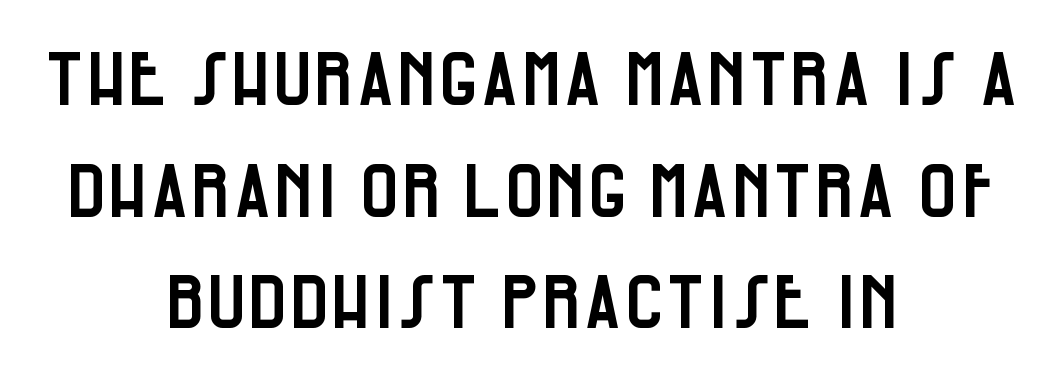
{"serif": "no", "italic": "no", "width": "condensed", "stroke_contrast": "low", "x_height": "large", "monospaced": "no", "underline": "no", "align": "center", "line_spacing": "normal", "line_spacing_ratio": 1.51, "letter_spacing": "normal", "letter_spacing_em": 0.0, "glyph_px": 74}
